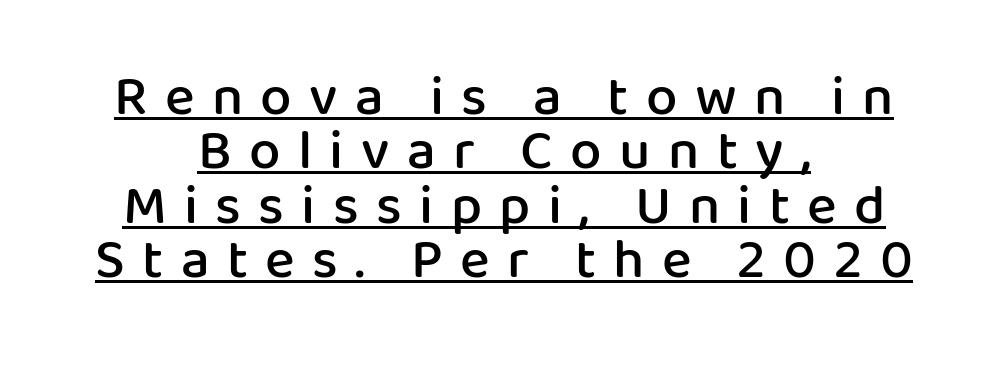
These lines huddle together more closely than default settings would place them. The rendering uses natural spacing where letterforms have individual widths. Underlined type. The passage is arranged like a title page — every line centered.
